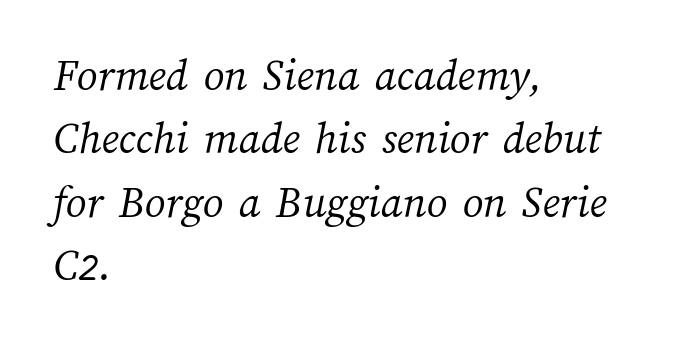
{"bold": "no", "weight": "light", "width": "normal", "stroke_contrast": "medium", "x_height": "medium", "monospaced": "no", "underline": "no", "align": "left", "line_spacing": "normal", "line_spacing_ratio": 1.38, "letter_spacing": "normal", "letter_spacing_em": 0.0, "glyph_px": 46}
